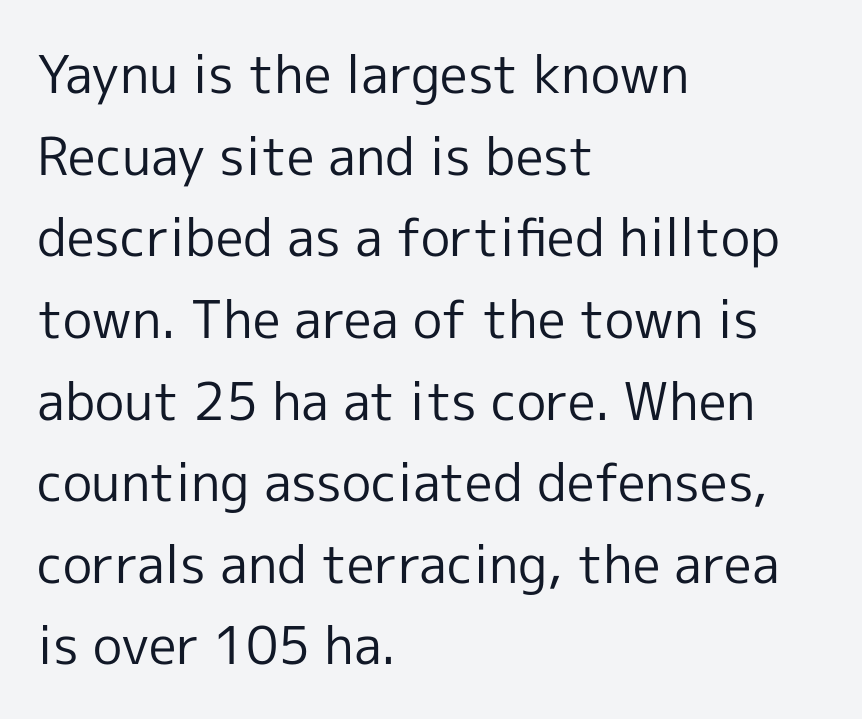
Type without underlining. Note: no serifs on the glyphs. Successive baselines arrive at the customary interval. Every character sits straight up, as roman type does. Short note: letters normally spaced.
